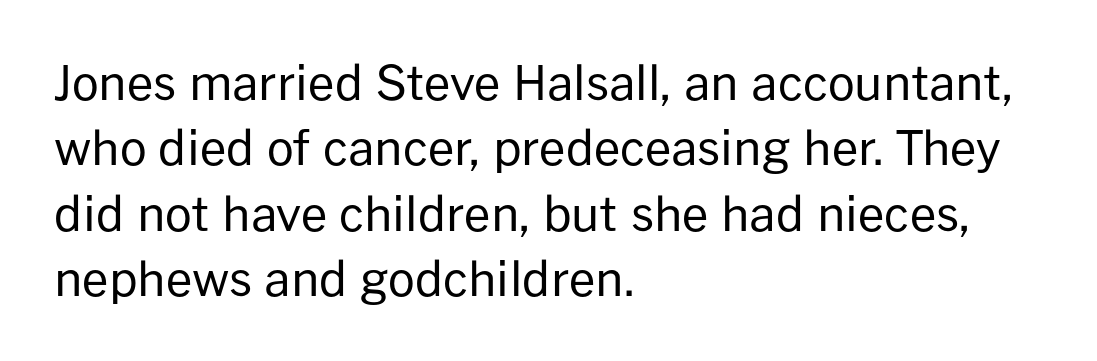
The image shows 47 px regular-weight sans-serif type, upright; set left-aligned, normal line spacing (1.39x), normal letter spacing, not underlined; low stroke contrast and a medium x-height.
